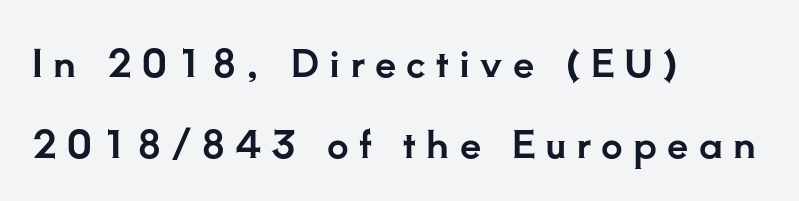
Each line starts at the same left margin while the right side varies. One glance says open: line gaps are wider than usual. These lines are rendered in a variable-pitch font. Just letters on the line, the space beneath them empty. Classification — serif. The horizontal fit of the characters is loose and conspicuously gappy.
